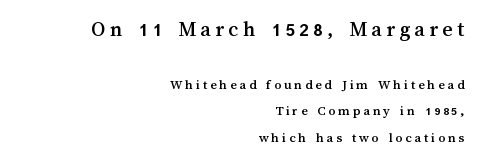
The image shows 22 px text type, upright; set right-aligned, line spacing 1.88x, unusually wide letter spacing (+0.2 em), not underlined; the first (top) block is 1.57x larger.
